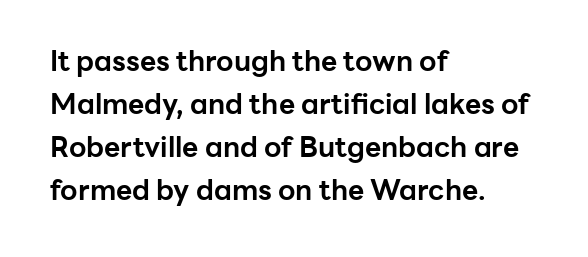
{"serif": "no", "italic": "no", "bold": "yes", "weight": "bold", "width": "normal", "stroke_contrast": "low", "x_height": "medium", "monospaced": "no", "underline": "no", "align": "left", "line_spacing": "normal", "line_spacing_ratio": 1.53, "letter_spacing": "normal", "letter_spacing_em": 0.0, "glyph_px": 28}
